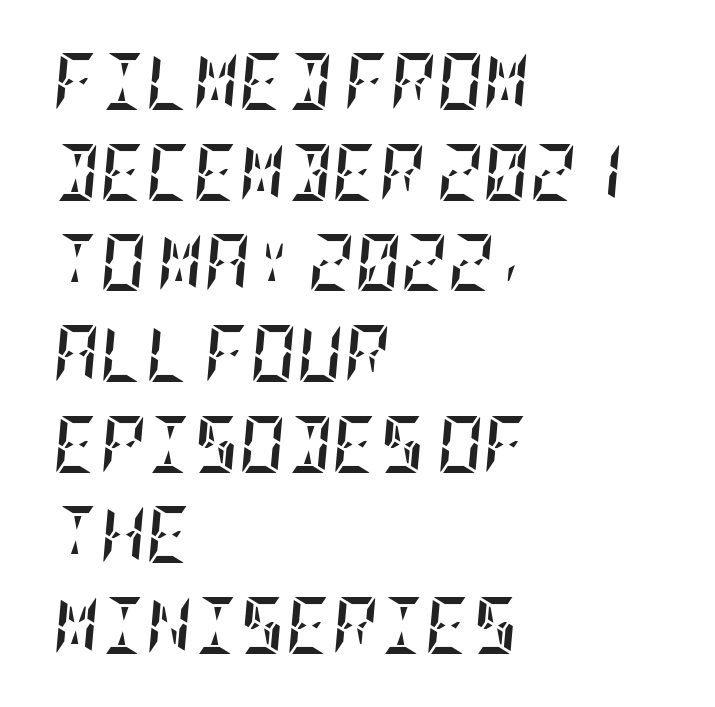
{"italic": "yes", "lean": "right", "slant_degrees": 5, "bold": "yes", "weight": "semibold", "width": "condensed", "stroke_contrast": "low", "x_height": "large", "underline": "no", "align": "left", "line_spacing": "normal", "line_spacing_ratio": 1.59, "letter_spacing": "normal", "letter_spacing_em": 0.0, "glyph_px": 57}
